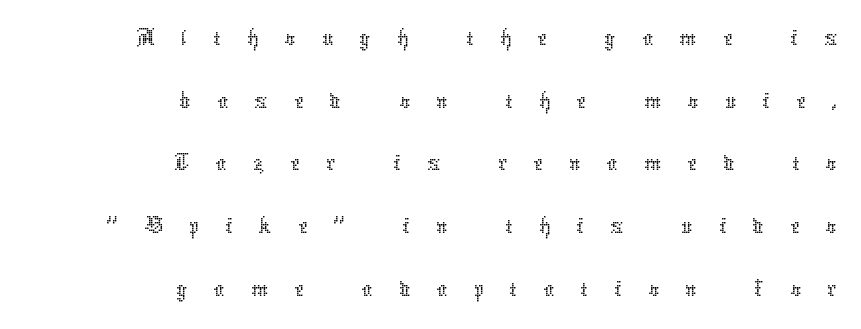
The image shows 54 px thin type, upright; set right-aligned, line spacing 1.16x, unusually wide letter spacing (+0.48 em), not underlined; low stroke contrast and a medium x-height.
